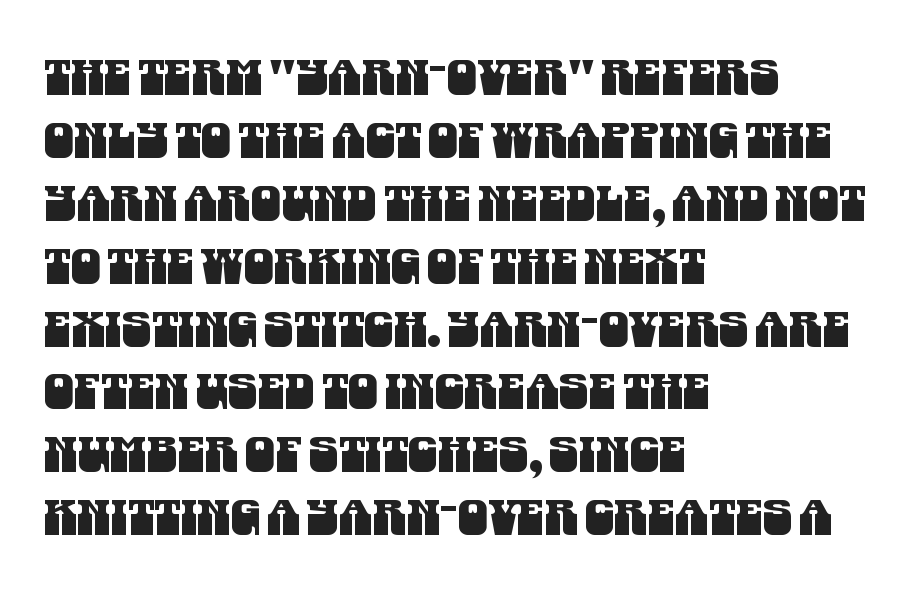
The image shows 48 px condensed sans-serif type; set left-aligned, normal line spacing (1.31x), normal letter spacing, not underlined; medium stroke contrast and a large x-height.
